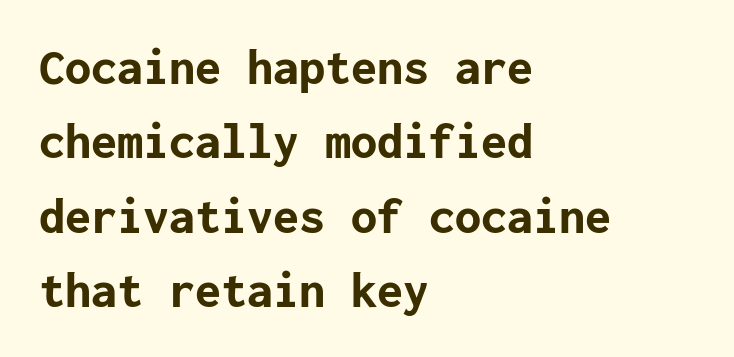
The image shows 52 px bold sans-serif type, upright; set left-aligned, normal line spacing (1.43x), normal letter spacing, not underlined; low stroke contrast and a medium x-height.
